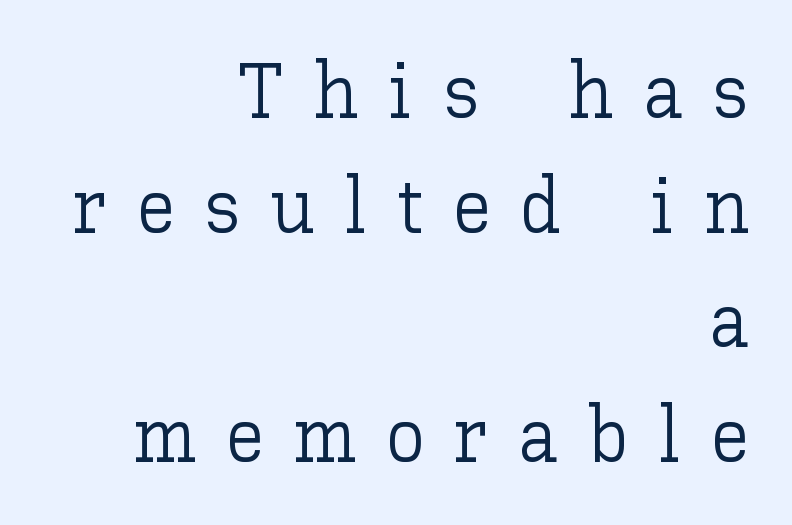
{"italic": "no", "bold": "no", "weight": "light", "width": "normal", "stroke_contrast": "low", "x_height": "medium", "monospaced": "no", "underline": "no", "align": "right", "line_spacing": "normal", "line_spacing_ratio": 1.47, "letter_spacing": "wide", "letter_spacing_em": 0.38, "glyph_px": 78}
